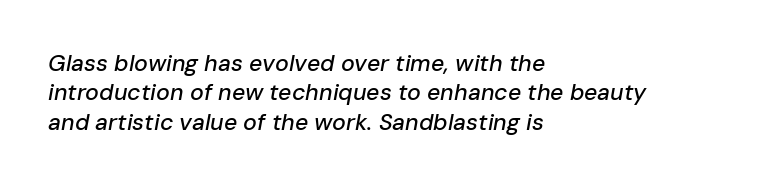
{"italic": "yes", "lean": "right", "slant_degrees": 10, "underline": "no", "align": "left", "line_spacing": "normal", "line_spacing_ratio": 1.28, "letter_spacing": "normal", "letter_spacing_em": 0.0, "glyph_px": 23}
